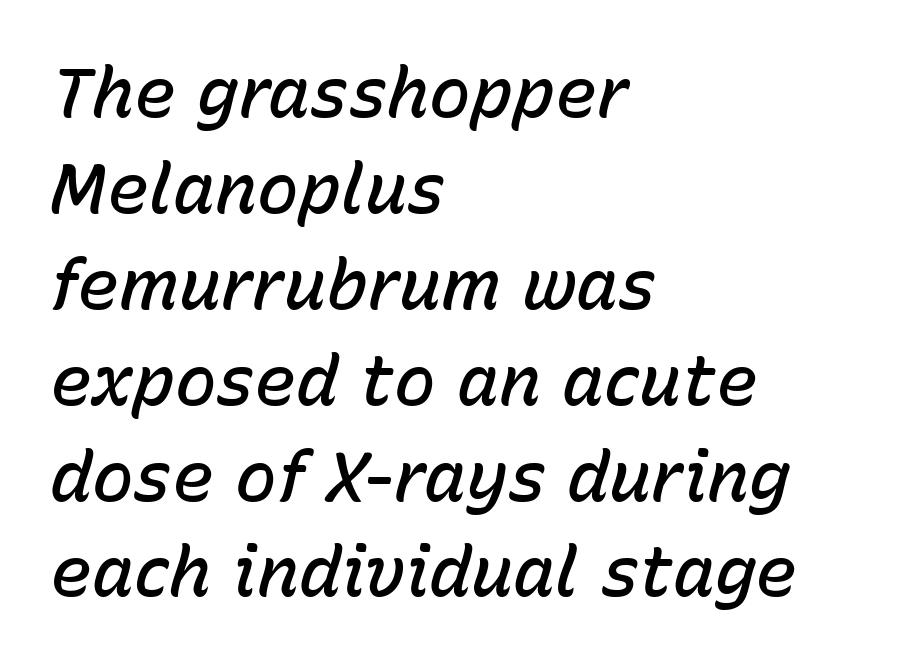
{"italic": "yes", "lean": "right", "slant_degrees": 15, "bold": "semi", "weight": "semibold", "width": "normal", "stroke_contrast": "low", "x_height": "medium", "monospaced": "no", "underline": "no", "align": "left", "line_spacing": "normal", "line_spacing_ratio": 1.37, "letter_spacing": "normal", "letter_spacing_em": 0.0, "glyph_px": 70}
